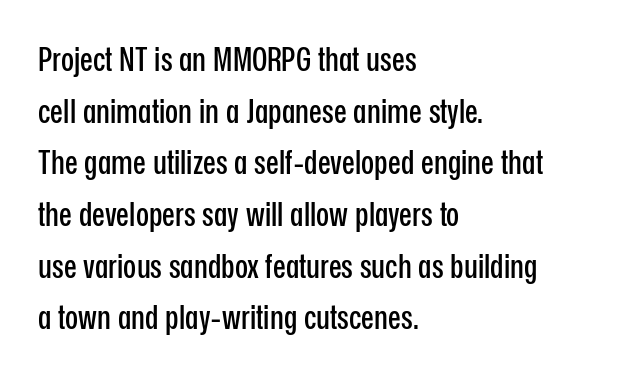
Q: Is the text italic (slanted)? A: No, it is upright.
Q: Is the typeface a serif or a sans-serif typeface? A: Sans-serif.
Q: Is the text underlined? A: No.
Q: How is the paragraph aligned? A: Left-aligned.
Q: Is the spacing between letters normal or unusually wide? A: Normal.
Q: Is the spacing between lines tight, normal or loose? A: Normal.
Q: Width (condensed, normal, or wide)? A: Condensed.
Q: Stroke contrast? A: Low.
Q: x-height? A: Medium.
Q: Monospaced? A: No.
